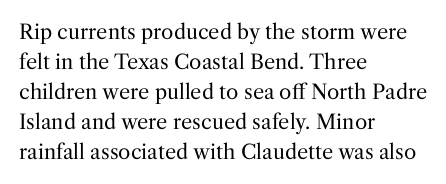
The image shows 20 px text type, upright; set left-aligned, normal line spacing (1.5x), normal letter spacing, not underlined.
